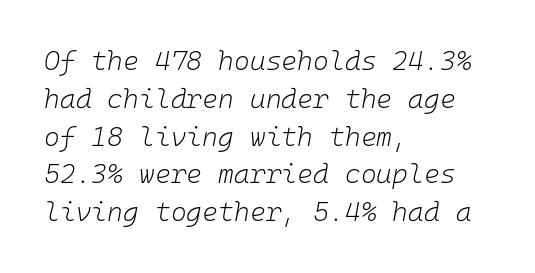
What's the leading like? Ordinary, nothing unusual. Where is the straight margin? On the left. Style check: oblique. This rendering features lettering with no underline.
